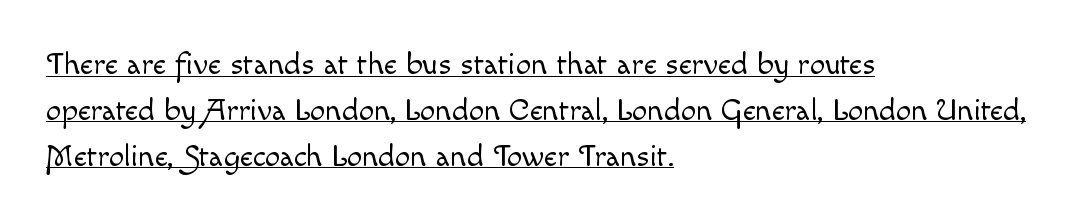
{"italic": "no", "bold": "no", "weight": "light", "width": "normal", "x_height": "small", "monospaced": "no", "underline": "yes", "align": "left", "line_spacing": "normal", "line_spacing_ratio": 1.48, "letter_spacing": "normal", "letter_spacing_em": 0.0, "glyph_px": 31}
